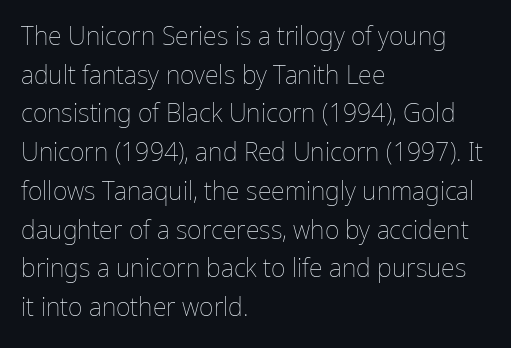
Q: Is the text bold? A: No.
Q: Is the text italic (slanted)? A: No, it is upright.
Q: Is the text underlined? A: No.
Q: How is the paragraph aligned? A: Left-aligned.
Q: Is the spacing between letters normal or unusually wide? A: Normal.
Q: Is the spacing between lines tight, normal or loose? A: Normal.
